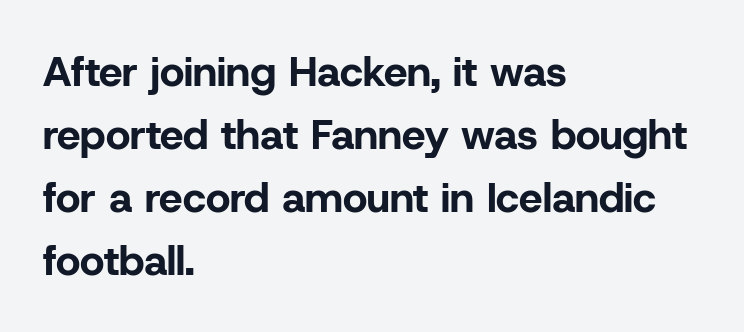
Q: Is the text bold? A: Yes.
Q: Is the text italic (slanted)? A: No, it is upright.
Q: Is the typeface a serif or a sans-serif typeface? A: Sans-serif.
Q: Is the text underlined? A: No.
Q: How is the paragraph aligned? A: Left-aligned.
Q: Is the spacing between letters normal or unusually wide? A: Normal.
Q: Is the spacing between lines tight, normal or loose? A: Normal.
Q: Width (condensed, normal, or wide)? A: Normal.
Q: Stroke contrast? A: Low.
Q: x-height? A: Medium.
Q: Monospaced? A: No.
